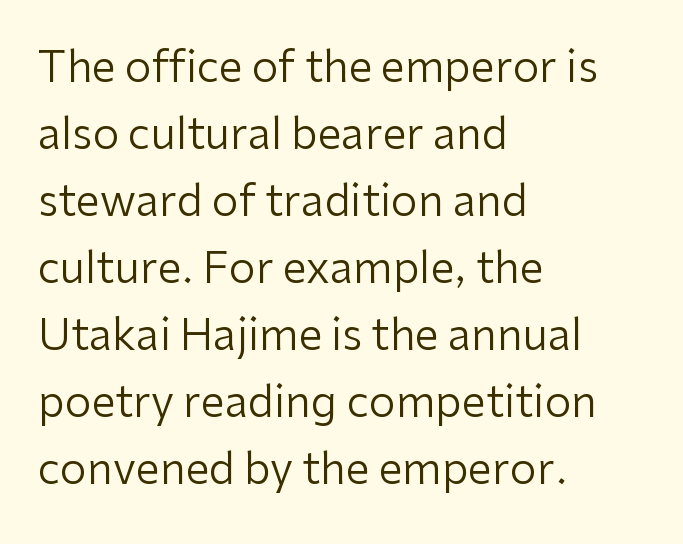
{"serif": "no", "italic": "no", "bold": "no", "weight": "regular", "width": "normal", "stroke_contrast": "low", "x_height": "medium", "monospaced": "no", "underline": "no", "align": "left", "line_spacing": "normal", "line_spacing_ratio": 1.56, "letter_spacing": "normal", "letter_spacing_em": 0.0, "glyph_px": 43}
